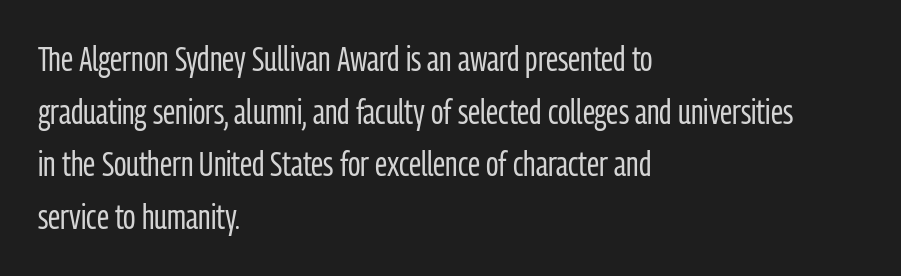
The image shows 34 px regular-weight, condensed sans-serif type, upright; set left-aligned, normal line spacing (1.55x), normal letter spacing, not underlined; low stroke contrast and a medium x-height.
